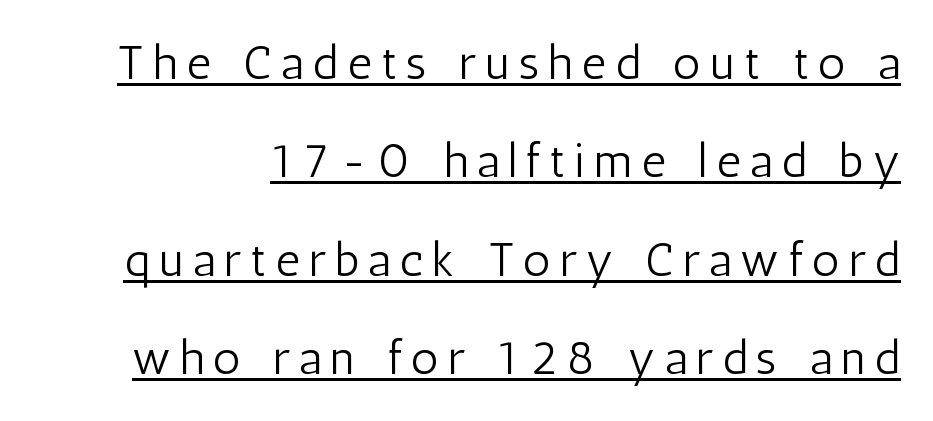
Q: Is the text bold? A: No.
Q: Is the text italic (slanted)? A: No, it is upright.
Q: Is the typeface a serif or a sans-serif typeface? A: Sans-serif.
Q: Is the text underlined? A: Yes.
Q: Is the spacing between lines tight, normal or loose? A: Loose.
Q: Width (condensed, normal, or wide)? A: Condensed.
Q: Stroke contrast? A: Low.
Q: x-height? A: Medium.
Q: Monospaced? A: No.
